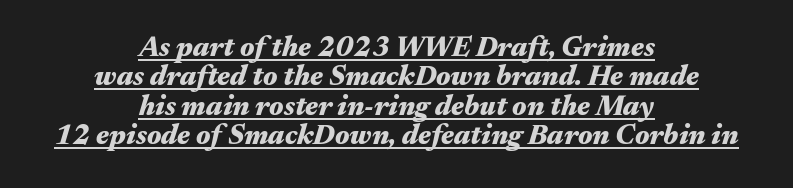
{"italic": "yes", "lean": "right", "slant_degrees": 17, "bold": "yes", "weight": "heavy", "width": "wide", "stroke_contrast": "medium", "x_height": "medium", "monospaced": "no", "underline": "yes", "align": "center", "line_spacing": "tight", "line_spacing_ratio": 1.05, "letter_spacing": "normal", "letter_spacing_em": 0.0, "glyph_px": 28}
